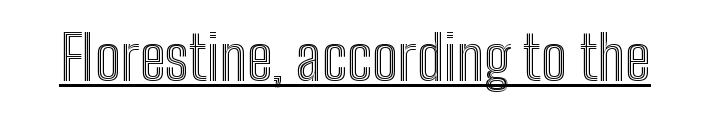
{"italic": "no", "width": "condensed", "x_height": "medium", "monospaced": "no", "underline": "yes", "letter_spacing": "normal", "letter_spacing_em": 0.0, "glyph_px": 61}
